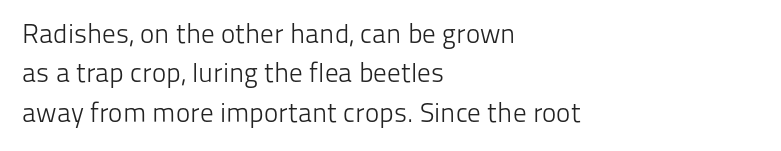
Q: Is the text bold? A: No.
Q: Is the text italic (slanted)? A: No, it is upright.
Q: Is the text underlined? A: No.
Q: How is the paragraph aligned? A: Left-aligned.
Q: Is the spacing between letters normal or unusually wide? A: Normal.
Q: Is the spacing between lines tight, normal or loose? A: Normal.
